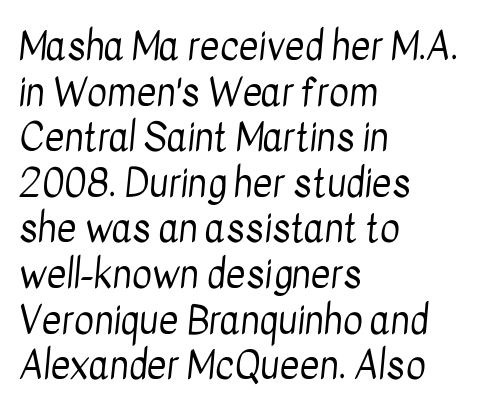
Q: Is the text bold? A: No.
Q: Is the typeface a serif or a sans-serif typeface? A: Sans-serif.
Q: Is the text underlined? A: No.
Q: How is the paragraph aligned? A: Left-aligned.
Q: Is the spacing between letters normal or unusually wide? A: Normal.
Q: Width (condensed, normal, or wide)? A: Condensed.
Q: Stroke contrast? A: Low.
Q: x-height? A: Medium.
Q: Monospaced? A: No.
